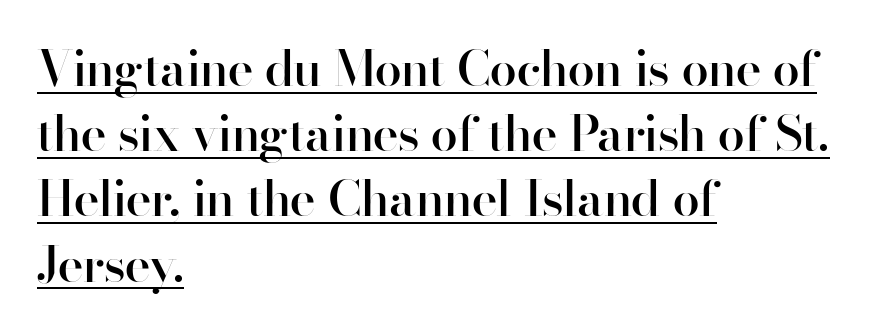
The image shows 49 px semibold sans-serif type, upright; set left-aligned, normal line spacing (1.33x), normal letter spacing, underlined; high stroke contrast and a small x-height.
